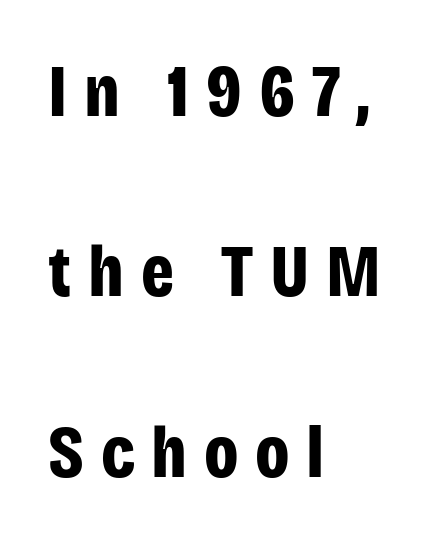
Q: Is the text bold? A: Yes.
Q: Is the text italic (slanted)? A: No, it is upright.
Q: Is the typeface a serif or a sans-serif typeface? A: Sans-serif.
Q: Is the text underlined? A: No.
Q: How is the paragraph aligned? A: Left-aligned.
Q: Is the spacing between letters normal or unusually wide? A: Unusually wide.
Q: Is the spacing between lines tight, normal or loose? A: Loose.
Q: Width (condensed, normal, or wide)? A: Condensed.
Q: Stroke contrast? A: Low.
Q: x-height? A: Large.
Q: Monospaced? A: No.
